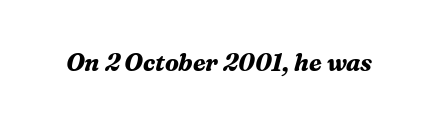
The image shows 24 px bold type, italic (leaning right); set normal letter spacing, not underlined.
